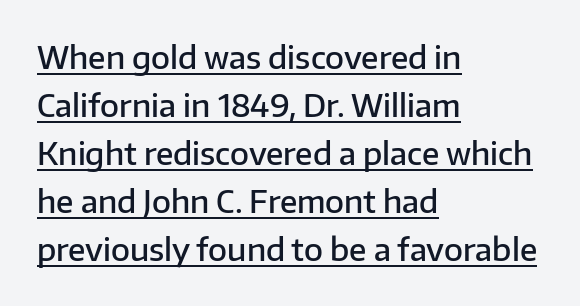
Q: Is the text bold? A: Semi-bold.
Q: Is the text italic (slanted)? A: No, it is upright.
Q: Is the typeface a serif or a sans-serif typeface? A: Sans-serif.
Q: Is the text underlined? A: Yes.
Q: How is the paragraph aligned? A: Left-aligned.
Q: Is the spacing between letters normal or unusually wide? A: Normal.
Q: Is the spacing between lines tight, normal or loose? A: Normal.
Q: Width (condensed, normal, or wide)? A: Normal.
Q: Stroke contrast? A: Low.
Q: x-height? A: Medium.
Q: Monospaced? A: No.
